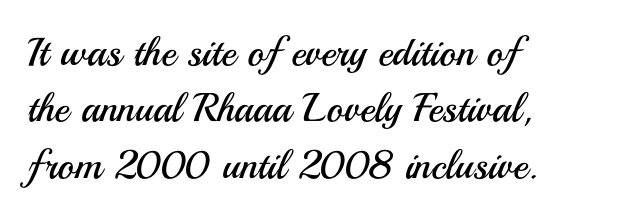
Words appear dense and cohesive because spacing is normal. Just letters on the line, the space beneath them empty. This sample has the flowing, uneven cadence of proportional lettering. Horizontally, the lines are justified to the leading edge only. Think standard paragraph weight, or any step lighter than that.
